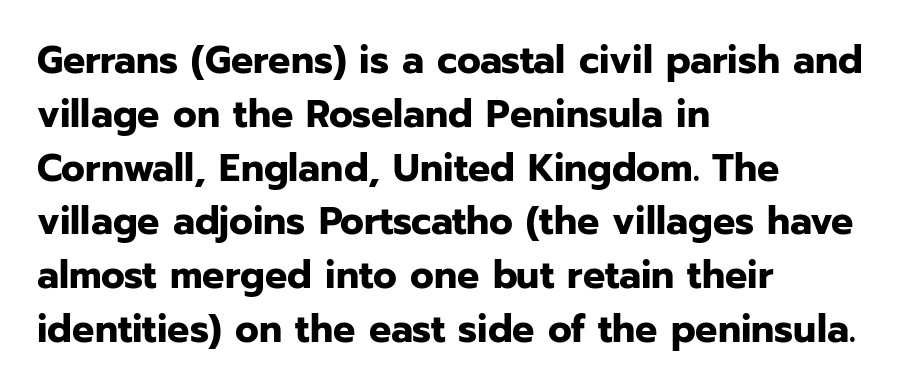
{"serif": "no", "italic": "no", "bold": "yes", "weight": "bold", "width": "normal", "stroke_contrast": "low", "x_height": "medium", "monospaced": "no", "underline": "no", "align": "left", "line_spacing": "normal", "line_spacing_ratio": 1.38, "letter_spacing": "normal", "letter_spacing_em": 0.0, "glyph_px": 39}
